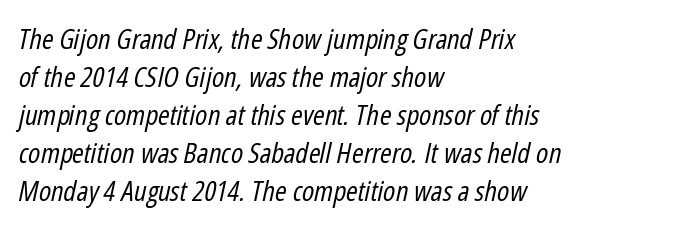
Q: Is the text bold? A: No.
Q: Is the text italic (slanted)? A: Yes, it leans right by about 12 degrees.
Q: Is the text underlined? A: No.
Q: How is the paragraph aligned? A: Left-aligned.
Q: Is the spacing between letters normal or unusually wide? A: Normal.
Q: Is the spacing between lines tight, normal or loose? A: Normal.
Q: Width (condensed, normal, or wide)? A: Condensed.
Q: Stroke contrast? A: Low.
Q: x-height? A: Medium.
Q: Monospaced? A: No.
